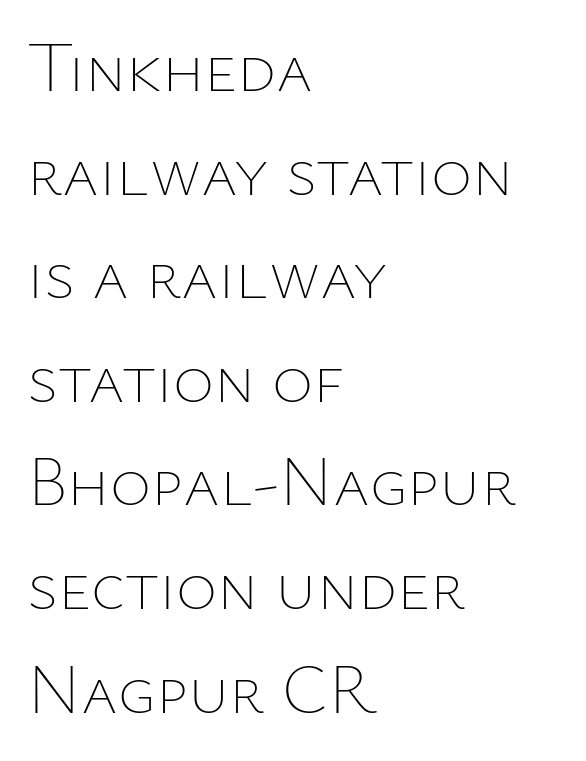
{"italic": "no", "bold": "no", "weight": "thin", "width": "normal", "stroke_contrast": "low", "x_height": "medium", "monospaced": "no", "underline": "no", "align": "left", "line_spacing": "normal", "line_spacing_ratio": 1.48, "letter_spacing": "normal", "letter_spacing_em": 0.0, "glyph_px": 70}
